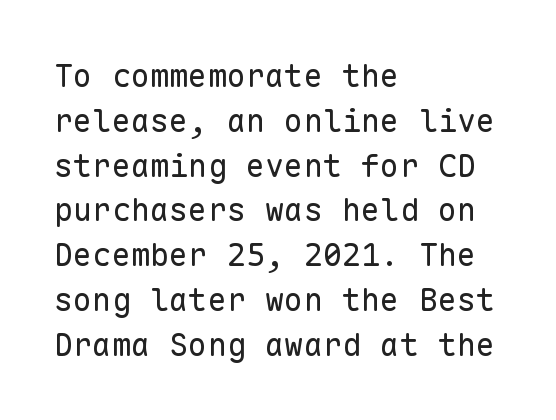
The image shows 32 px regular-weight sans-serif type, upright, monospaced; set left-aligned, normal line spacing (1.4x), normal letter spacing, not underlined; low stroke contrast and a medium x-height.
